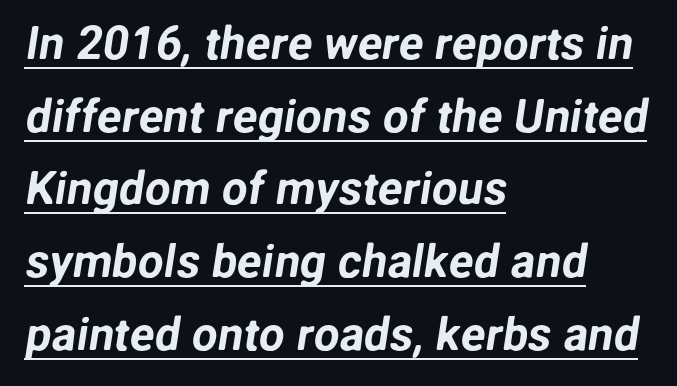
Summary of vertical rhythm: regular, with standard interline spacing. Spacing between characters is what you'd get straight out of the box. Proportional: the letters do not fall into vertical columns. Each line starts at the same left margin while the right side varies. The passage shown is typeset with a sans-serif family. Like a heading marked for emphasis, these lines bear an underscore.
